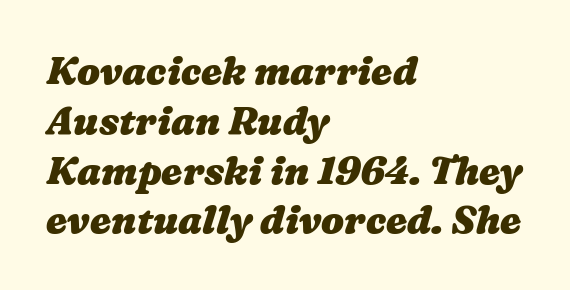
These lines are rendered in a variable-pitch font. Honestly, there is no underline to notice here at all. Notice how thick the strokes are: this is what a full bold looks like. The face used here is rendered with its standard letterfit.
